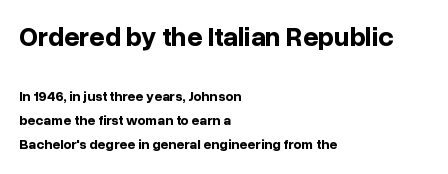
Q: Is the text bold? A: Yes.
Q: Is the text italic (slanted)? A: No, it is upright.
Q: Is the text underlined? A: No.
Q: How is the paragraph aligned? A: Left-aligned.
Q: Is the spacing between letters normal or unusually wide? A: Normal.
Q: Which block of text is set in a larger size, the first (top) or the second (bottom)? A: The first (top) one.
